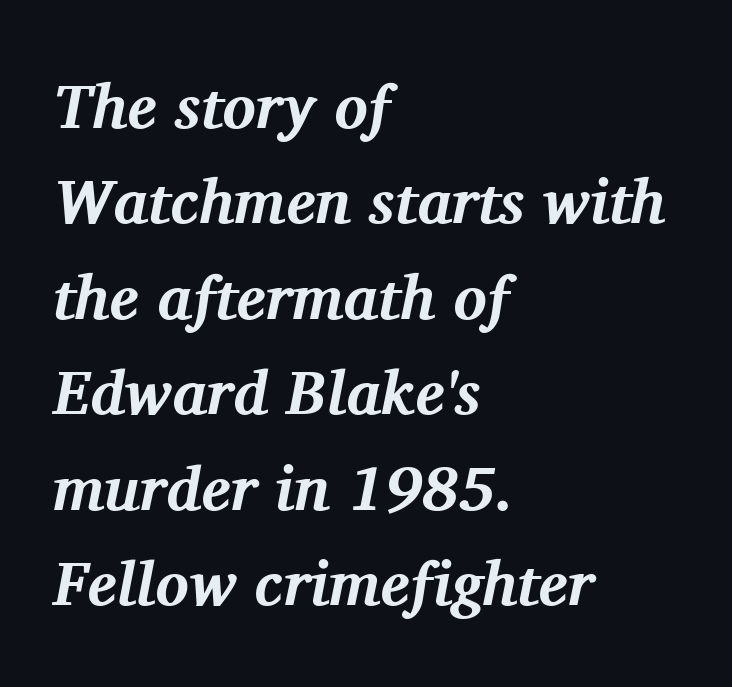
Strong, thick strokes mark this as bold type. Horizontal bands of white between lines are of average thickness. The paragraph has a hard left edge and a soft right edge. Caption: standard tracking, unaltered. Here the designer chose a conventional face with non-uniform glyph widths.
